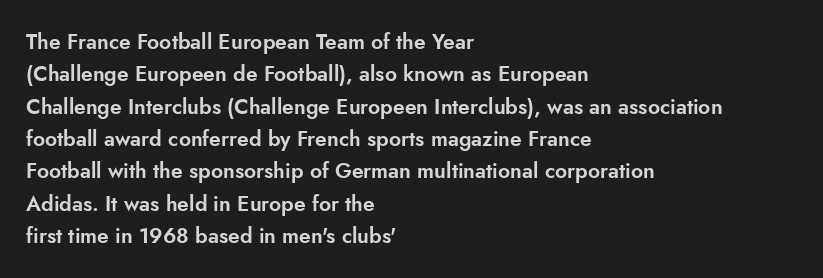
The image shows 21 px text type, upright; set left-aligned, normal line spacing (1.54x), normal letter spacing, not underlined.
